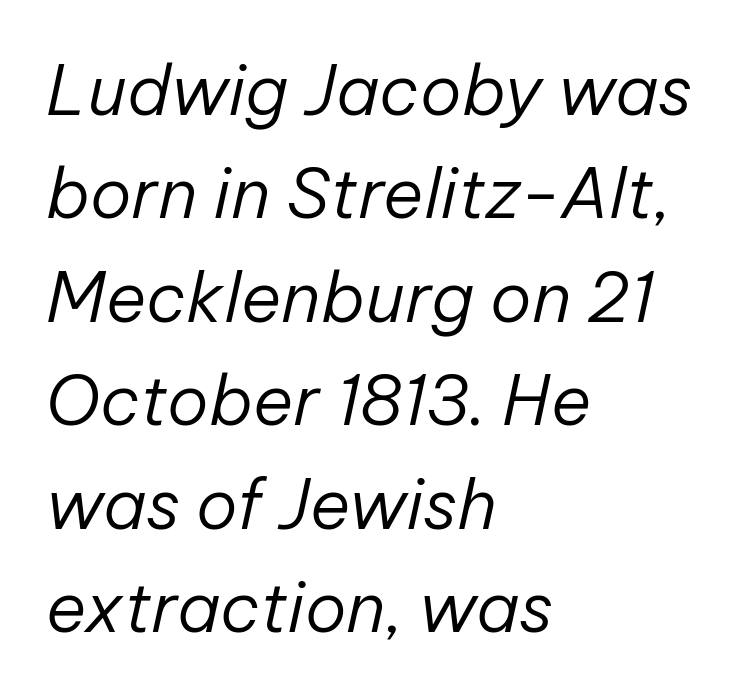
{"italic": "yes", "lean": "right", "slant_degrees": 12, "bold": "no", "weight": "regular", "width": "normal", "stroke_contrast": "low", "x_height": "medium", "monospaced": "no", "underline": "no", "align": "left", "line_spacing": "normal", "line_spacing_ratio": 1.5, "letter_spacing": "normal", "letter_spacing_em": 0.0, "glyph_px": 69}
